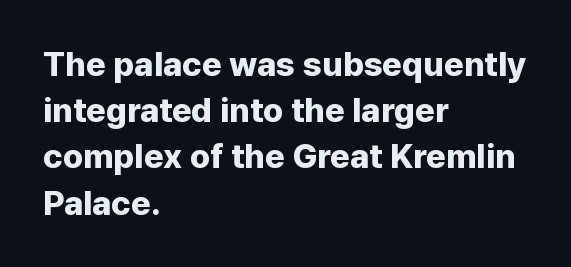
The image shows 34 px bold sans-serif type, upright; set left-aligned, normal line spacing (1.36x), normal letter spacing, not underlined; low stroke contrast and a medium x-height.
